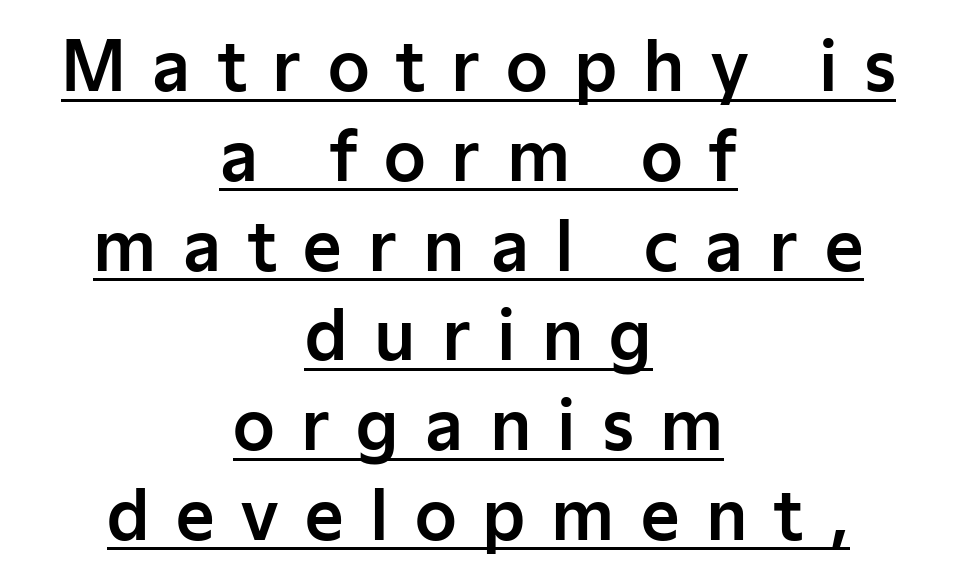
{"serif": "no", "italic": "no", "width": "normal", "stroke_contrast": "low", "x_height": "medium", "monospaced": "no", "underline": "yes", "align": "center", "line_spacing": "normal", "line_spacing_ratio": 1.34, "letter_spacing": "wide", "letter_spacing_em": 0.39, "glyph_px": 67}
